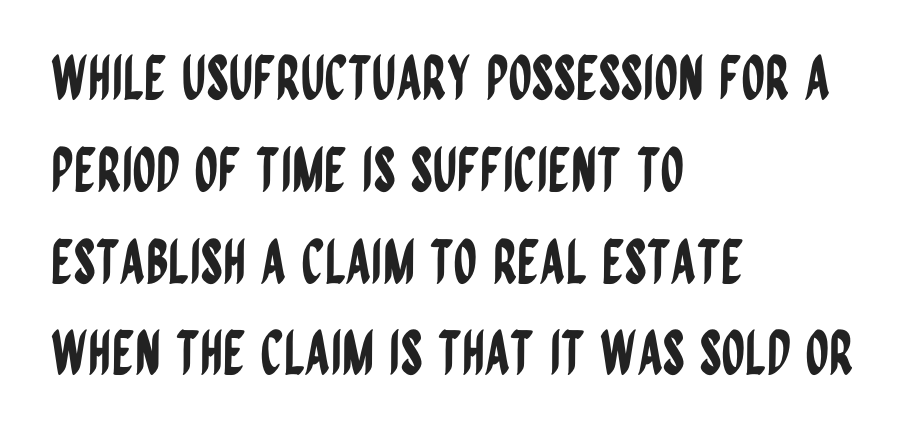
The glyphs in this specimen are sans serif. One glance says typical: line gaps are just what's usual. Has an underline been added? It has not. Here the designer chose a conventional face with non-uniform glyph widths. The lettering holds an erect, upright posture throughout.
